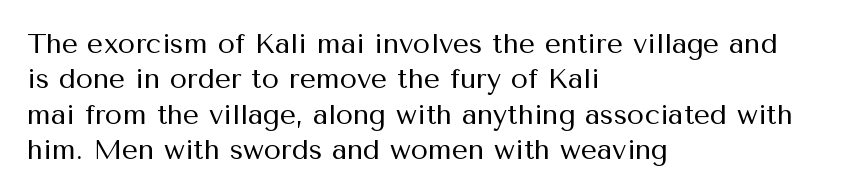
Q: Is the text bold? A: No.
Q: Is the text italic (slanted)? A: No, it is upright.
Q: Is the typeface a serif or a sans-serif typeface? A: Sans-serif.
Q: Is the text underlined? A: No.
Q: How is the paragraph aligned? A: Left-aligned.
Q: Is the spacing between letters normal or unusually wide? A: Normal.
Q: Is the spacing between lines tight, normal or loose? A: Normal.
Q: Width (condensed, normal, or wide)? A: Normal.
Q: Stroke contrast? A: Medium.
Q: x-height? A: Medium.
Q: Monospaced? A: No.
